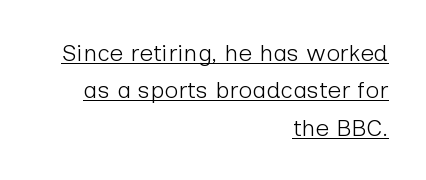
The lines sit at an ordinary, default distance from one another. The gaps between neighbouring characters are ordinary and unremarkable. Every word sits above its own underline. The letterforms sit at book weight or below.
